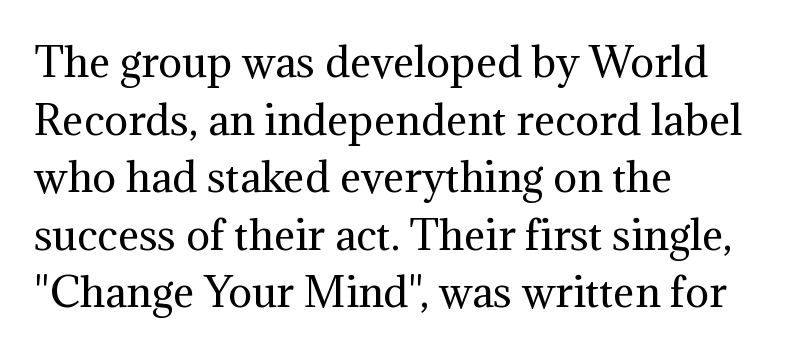
{"serif": "yes", "italic": "no", "bold": "no", "weight": "regular", "width": "normal", "stroke_contrast": "medium", "x_height": "medium", "monospaced": "no", "underline": "no", "align": "left", "line_spacing": "normal", "line_spacing_ratio": 1.44, "letter_spacing": "normal", "letter_spacing_em": 0.0, "glyph_px": 40}
